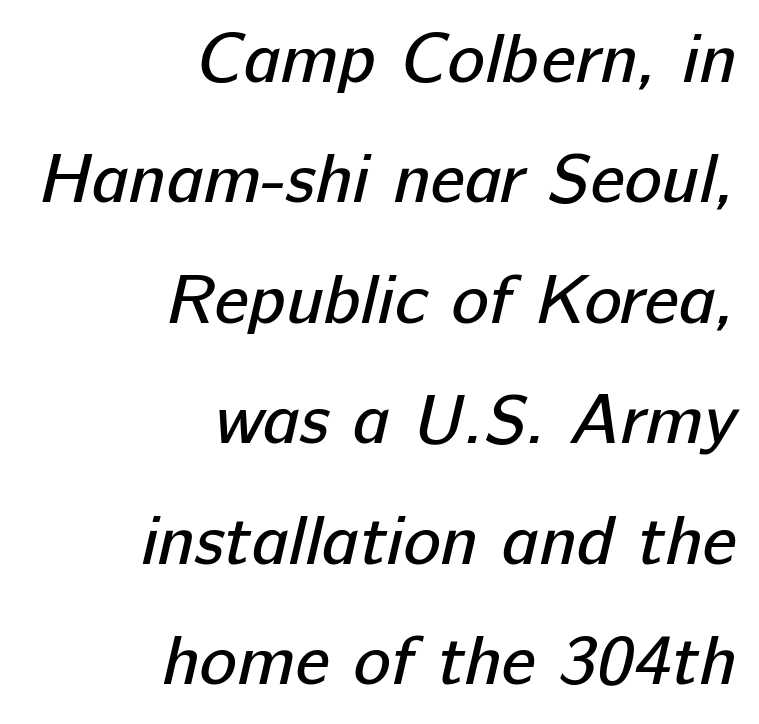
The image shows 70 px regular-weight sans-serif type; set right-aligned, line spacing 1.72x, normal letter spacing, not underlined; low stroke contrast and a medium x-height.
